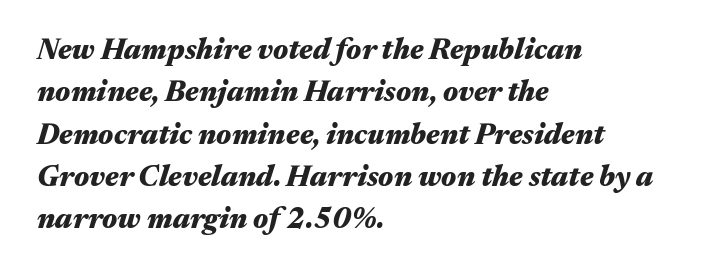
{"italic": "yes", "lean": "right", "slant_degrees": 17, "bold": "yes", "weight": "heavy", "width": "wide", "stroke_contrast": "medium", "x_height": "medium", "monospaced": "no", "underline": "no", "align": "left", "line_spacing": "normal", "line_spacing_ratio": 1.46, "letter_spacing": "normal", "letter_spacing_em": 0.0, "glyph_px": 29}
